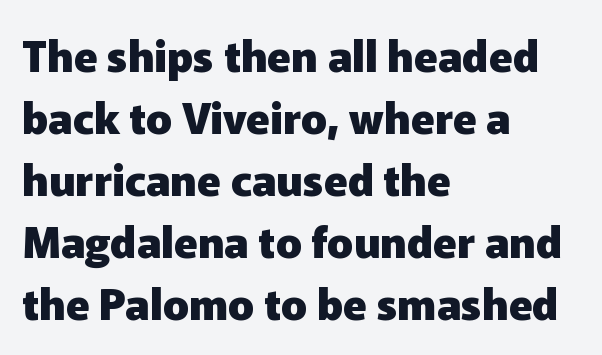
The gaps between neighbouring characters are ordinary and unremarkable. Italic: no, the glyphs are upright roman. Strong, thick strokes mark this as bold type. Normally led — the rows are evenly, conventionally spaced. The rendering uses natural spacing where letterforms have individual widths. These lines stack with their left ends in a neat column.
